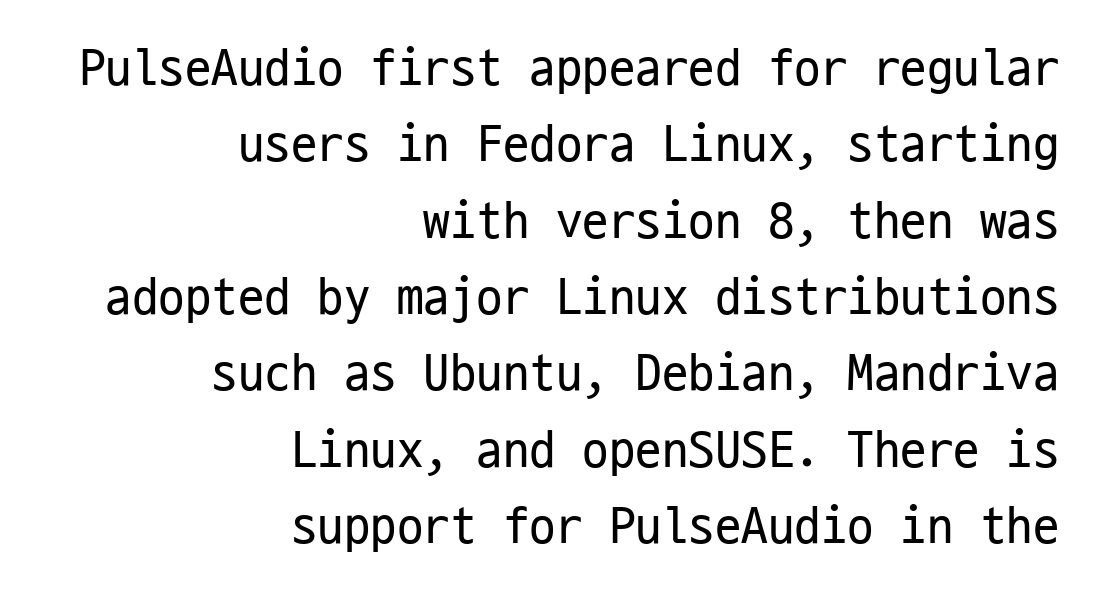
The image shows 53 px regular-weight, condensed sans-serif type, upright, monospaced; set right-aligned, normal line spacing (1.44x), normal letter spacing, not underlined; low stroke contrast and a medium x-height.
